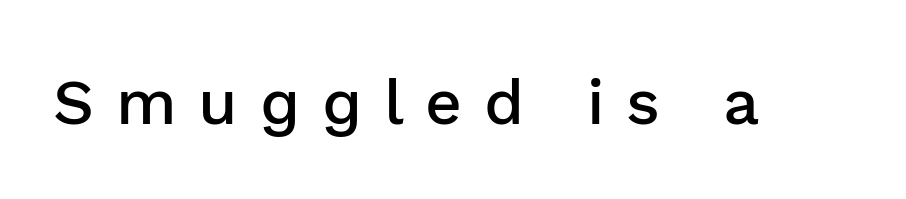
Q: Is the text bold? A: Semi-bold.
Q: Is the text italic (slanted)? A: No, it is upright.
Q: Is the typeface a serif or a sans-serif typeface? A: Sans-serif.
Q: Is the text underlined? A: No.
Q: Is the spacing between letters normal or unusually wide? A: Unusually wide.
Q: Width (condensed, normal, or wide)? A: Normal.
Q: Stroke contrast? A: Low.
Q: x-height? A: Medium.
Q: Monospaced? A: No.
